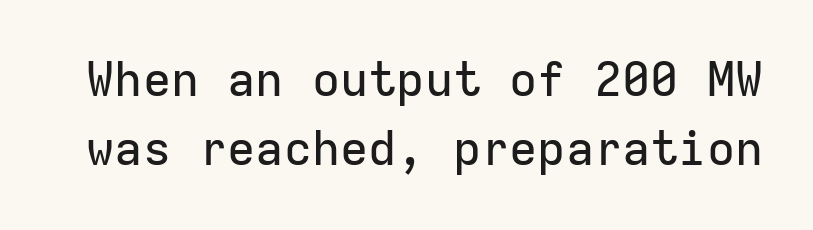
Every character here occupies the same horizontal width, giving the sample a typewriter-like rhythm. Tracking value appears to be zero — textbook default spacing. The space beneath each line is pristine and unruled. Tall strokes in this sample are plumb rather than angled. Quick note: interline space is typical. The designer went with a sans here, leaving each stem footless.
